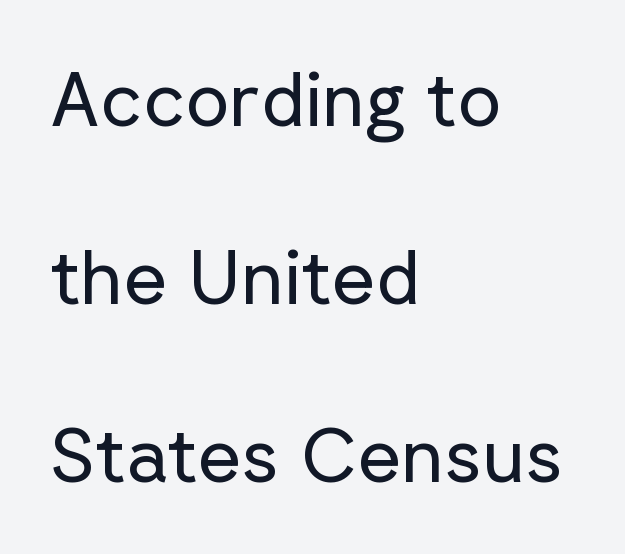
The image shows 76 px regular-weight sans-serif type, upright; set left-aligned, loose line spacing (2.34x), normal letter spacing, not underlined; low stroke contrast and a medium x-height.
